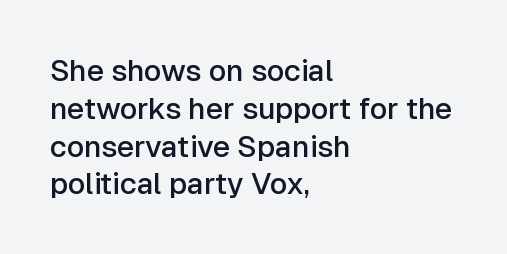
Varying glyph widths throughout — classic text-font behaviour. Heft: intermediate — a semibold. If you drew a line through each stem, it would be perfectly vertical. This rendering uses left alignment, leaving the right contour irregular. Whoever set this chose a conventional vertical rhythm. Decoration check: the copy has no underline.
